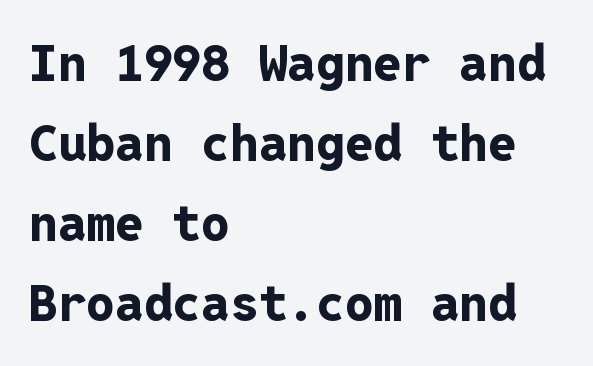
Caption: multi-line text, flush left, ragged right. The type family on display is of the sans-serif kind. How heavy is the stroke? Heavy — this is a bold. The letterforms sit shoulder to shoulder at normal distance.
